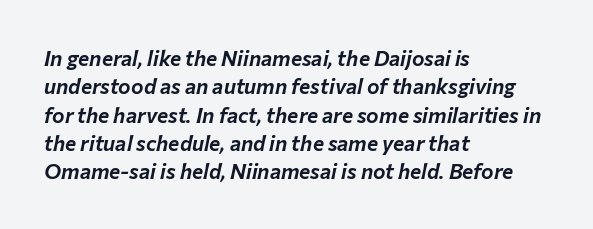
Q: Is the text italic (slanted)? A: Yes, it leans right by about 12 degrees.
Q: Is the text underlined? A: No.
Q: How is the paragraph aligned? A: Left-aligned.
Q: Is the spacing between letters normal or unusually wide? A: Normal.
Q: Is the spacing between lines tight, normal or loose? A: Normal.
